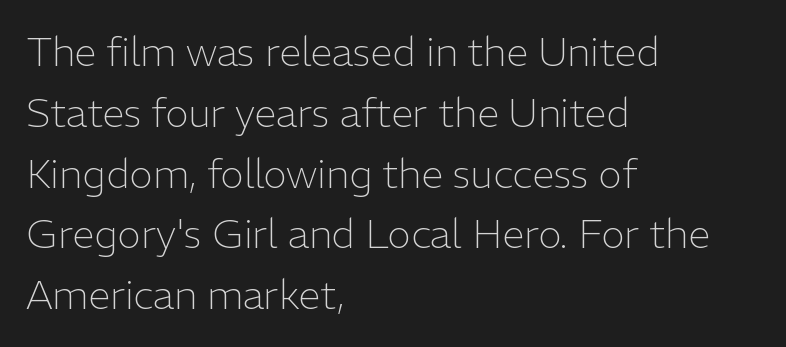
Q: Is the text bold? A: No.
Q: Is the text italic (slanted)? A: No, it is upright.
Q: Is the typeface a serif or a sans-serif typeface? A: Sans-serif.
Q: Is the text underlined? A: No.
Q: How is the paragraph aligned? A: Left-aligned.
Q: Is the spacing between letters normal or unusually wide? A: Normal.
Q: Is the spacing between lines tight, normal or loose? A: Normal.
Q: Width (condensed, normal, or wide)? A: Normal.
Q: Stroke contrast? A: Low.
Q: x-height? A: Medium.
Q: Monospaced? A: No.
